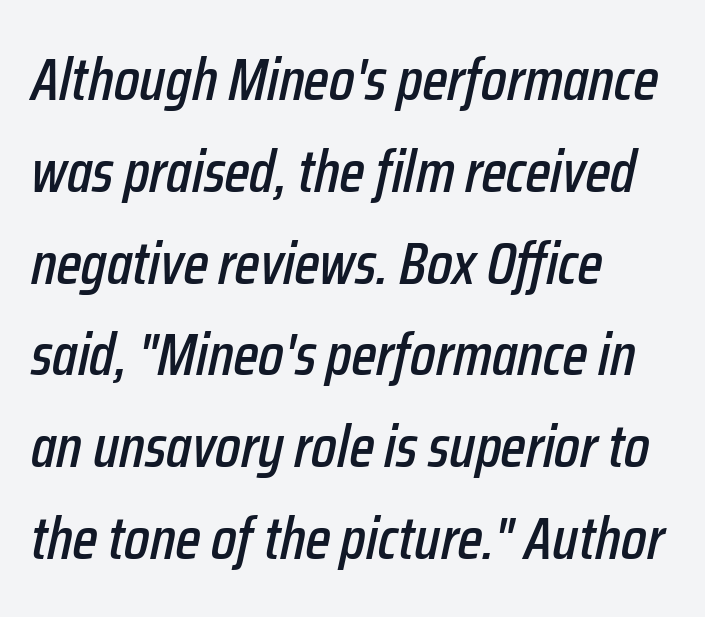
This is oblique type, the kind used for emphasis or titles. Spacing between characters is what you'd get straight out of the box. Words float on clear page, feet unadorned. Leading: standard.
